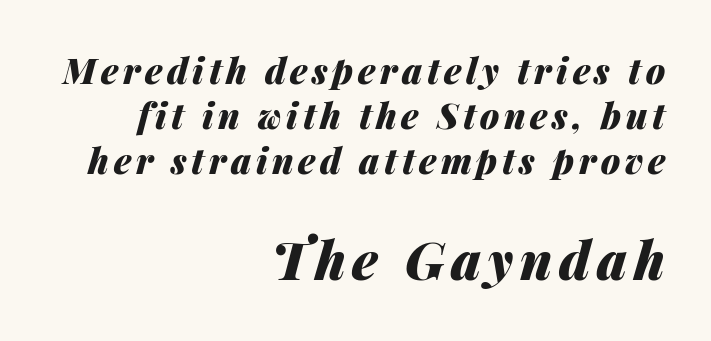
{"italic": "yes", "lean": "right", "slant_degrees": 14, "bold": "yes", "weight": "heavy", "width": "normal", "stroke_contrast": "medium", "x_height": "medium", "monospaced": "no", "underline": "no", "align": "right", "line_spacing": "normal", "line_spacing_ratio": 1.29, "larger_block": "second", "size_ratio": 1.49, "glyph_px": 52}
